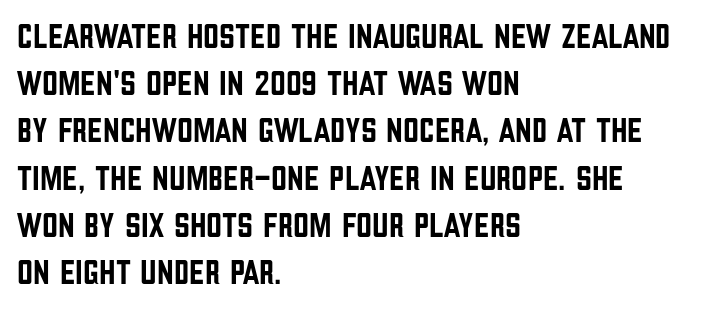
The image shows 35 px condensed sans-serif type, upright; set left-aligned, normal line spacing (1.35x), normal letter spacing, not underlined; low stroke contrast and a large x-height.
